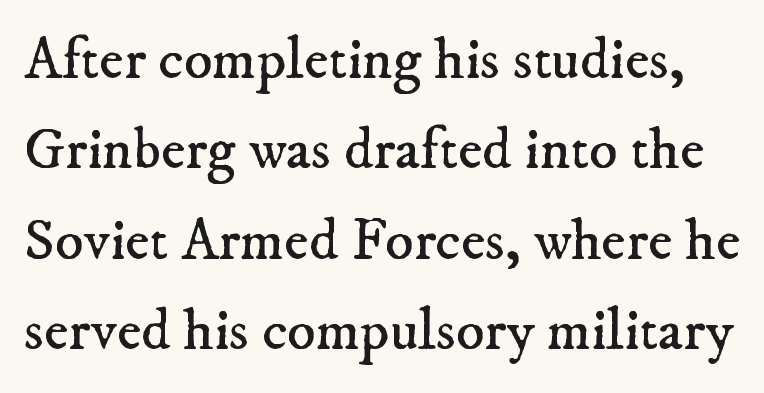
The image shows 59 px regular-weight serif type; set normal line spacing (1.53x), normal letter spacing, not underlined; low stroke contrast and a small x-height.
